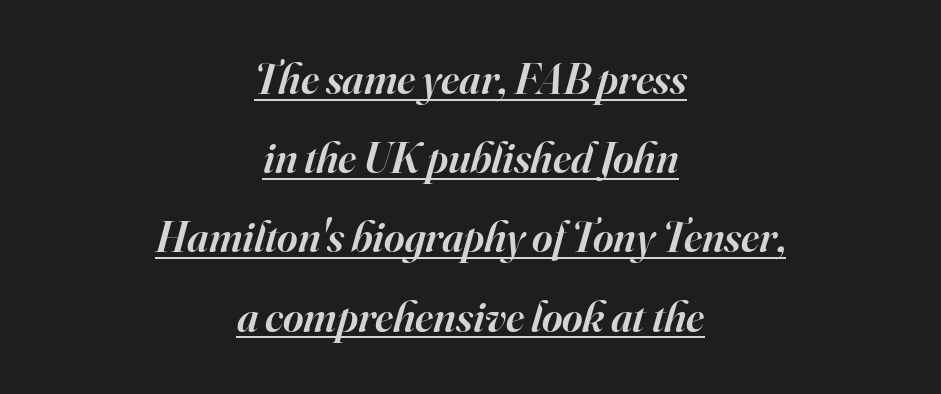
Q: Is the text bold? A: Semi-bold.
Q: Is the text italic (slanted)? A: Yes, it leans right by about 16 degrees.
Q: Is the typeface a serif or a sans-serif typeface? A: Serif.
Q: Is the text underlined? A: Yes.
Q: How is the paragraph aligned? A: Centered.
Q: Is the spacing between letters normal or unusually wide? A: Normal.
Q: Width (condensed, normal, or wide)? A: Normal.
Q: Stroke contrast? A: High.
Q: x-height? A: Small.
Q: Monospaced? A: No.
